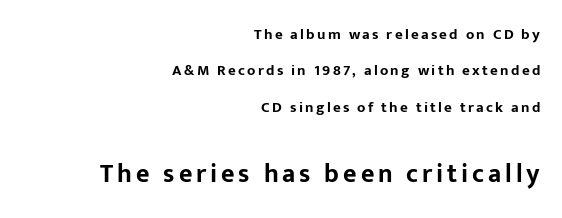
Between these two stacked blocks, the lower one wins on size. In CSS terms this would be text-align: right. The specimen omits any rule beneath the text block's lines. Students, observe: this is what heavily led, spacious text looks like.
